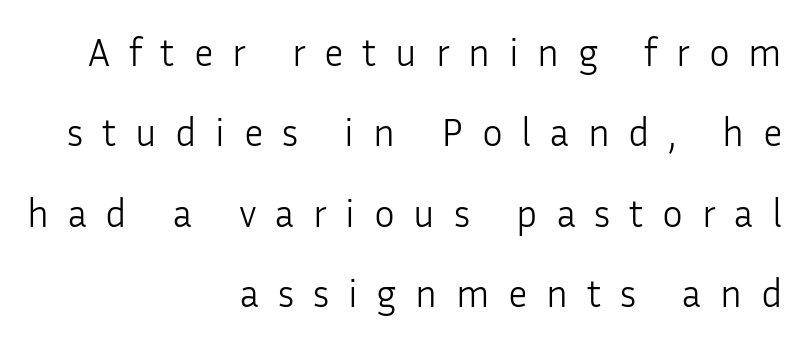
The image shows 39 px light sans-serif type, upright; set right-aligned, loose line spacing (2.06x), unusually wide letter spacing (+0.48 em), not underlined; low stroke contrast and a medium x-height.
